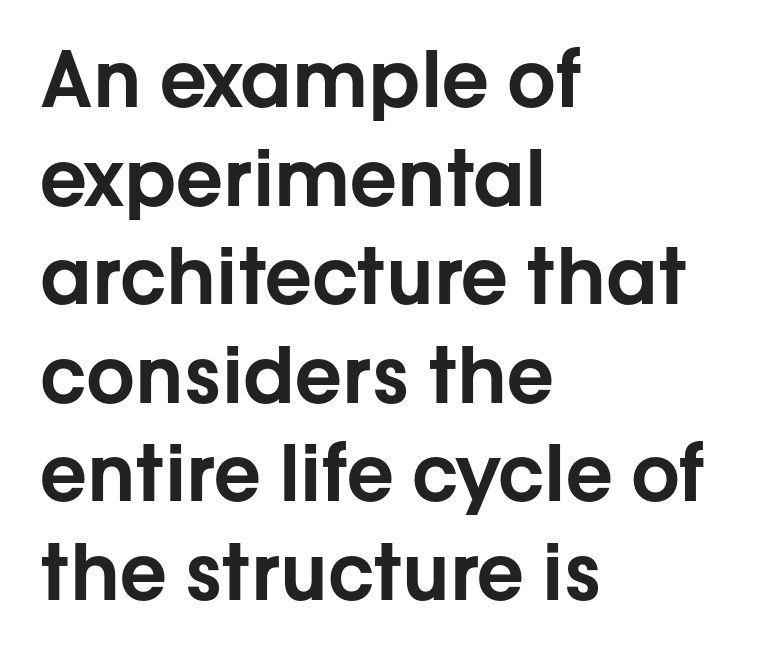
The image shows 77 px sans-serif type, upright; set left-aligned, normal line spacing (1.28x), normal letter spacing, not underlined; low stroke contrast and a medium x-height.
